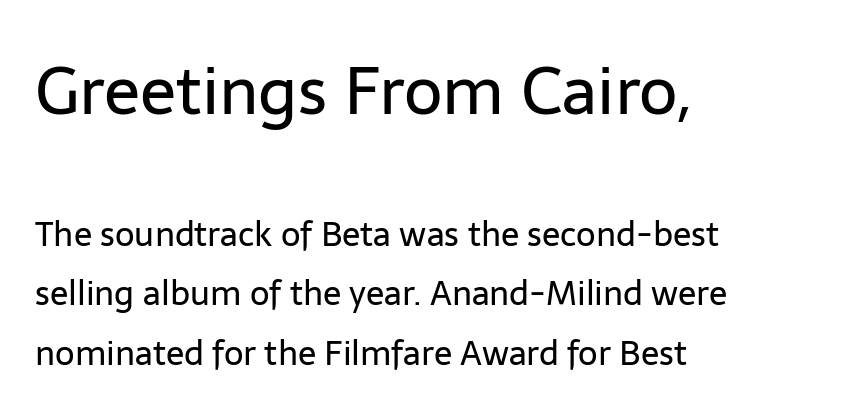
Q: Is the text bold? A: No.
Q: Is the text italic (slanted)? A: No, it is upright.
Q: Is the typeface a serif or a sans-serif typeface? A: Sans-serif.
Q: Is the text underlined? A: No.
Q: How is the paragraph aligned? A: Left-aligned.
Q: Is the spacing between letters normal or unusually wide? A: Normal.
Q: Which block of text is set in a larger size, the first (top) or the second (bottom)? A: The first (top) one.
Q: Width (condensed, normal, or wide)? A: Normal.
Q: Stroke contrast? A: Low.
Q: x-height? A: Medium.
Q: Monospaced? A: No.
